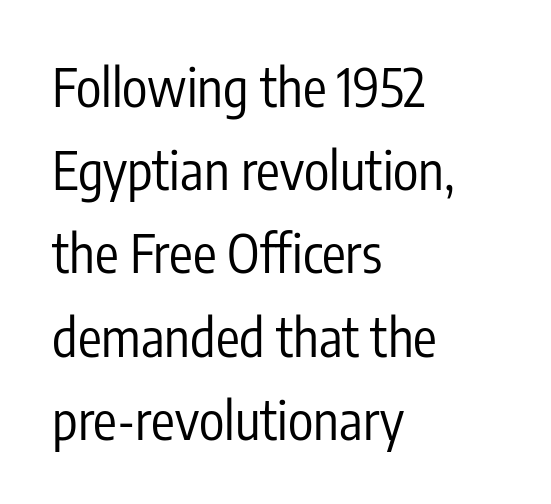
The space directly below the letters is spotless. Spacing verdict: proportional, widths tailored to each character. Type style note: lacks serifs. This rendering uses left alignment, leaving the right contour irregular. Nothing unusual about the tracking: characters are spaced as the font intends.
